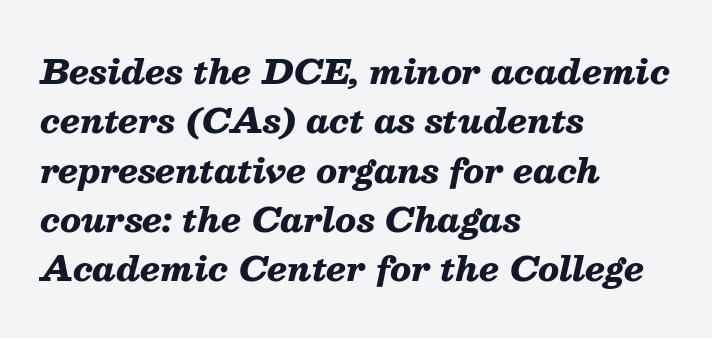
Varying glyph widths throughout — classic text-font behaviour. No word sits above an underline. Look at the stroke-to-counter ratio: heavy, a bold. Which margin do the lines hug? The left one — the right edge is uneven. Regarding leading, the lines here are spaced in the standard way.
